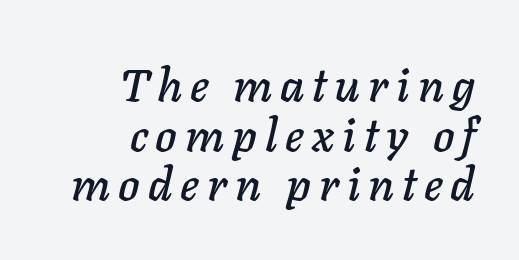
Q: Is the text italic (slanted)? A: Yes, it leans right by about 11 degrees.
Q: Is the text underlined? A: No.
Q: How is the paragraph aligned? A: Right-aligned.
Q: Is the spacing between lines tight, normal or loose? A: Tight.
Q: Width (condensed, normal, or wide)? A: Normal.
Q: Stroke contrast? A: Low.
Q: x-height? A: Medium.
Q: Monospaced? A: No.
